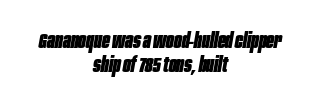
Q: Is the text bold? A: Yes.
Q: Is the text italic (slanted)? A: Yes, it leans right by about 10 degrees.
Q: Is the text underlined? A: No.
Q: How is the paragraph aligned? A: Centered.
Q: Is the spacing between letters normal or unusually wide? A: Normal.
Q: Is the spacing between lines tight, normal or loose? A: Tight.
